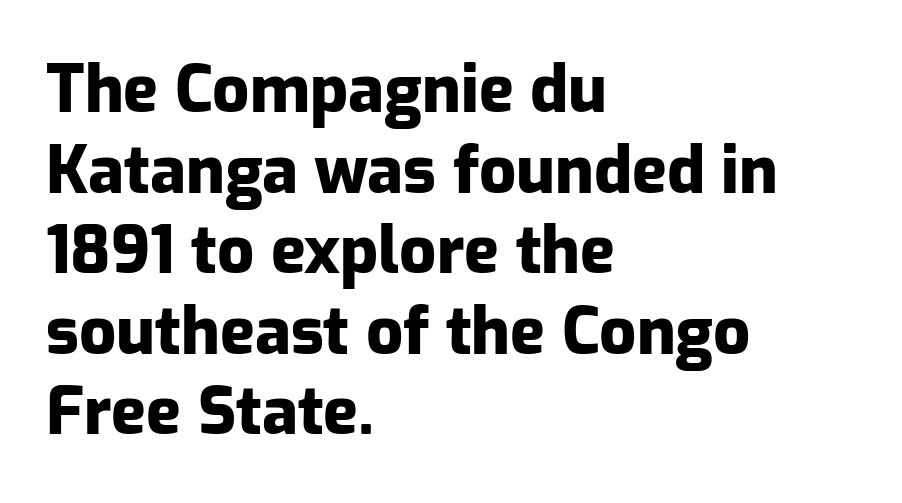
Q: Is the text bold? A: Yes.
Q: Is the text italic (slanted)? A: No, it is upright.
Q: Is the typeface a serif or a sans-serif typeface? A: Sans-serif.
Q: Is the text underlined? A: No.
Q: How is the paragraph aligned? A: Left-aligned.
Q: Is the spacing between letters normal or unusually wide? A: Normal.
Q: Width (condensed, normal, or wide)? A: Normal.
Q: Stroke contrast? A: Low.
Q: x-height? A: Medium.
Q: Monospaced? A: No.
